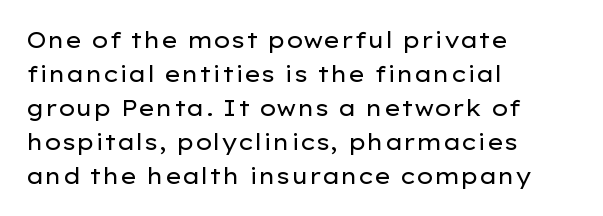
These lines stack with their left ends in a neat column. Any mark beneath the type? The region is blank. Short note: letters normally spaced. The type sits square on the baseline with zero lean.
